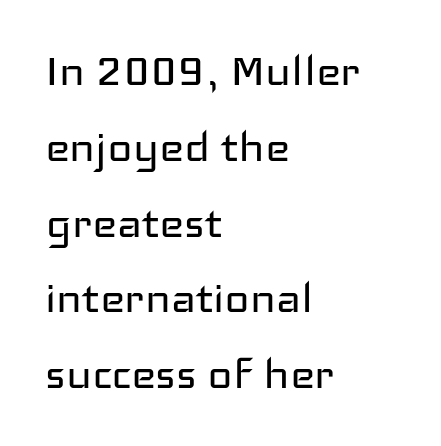
{"serif": "no", "italic": "no", "bold": "no", "weight": "regular", "width": "wide", "stroke_contrast": "low", "x_height": "medium", "monospaced": "no", "underline": "no", "align": "left", "line_spacing": "normal", "line_spacing_ratio": 1.43, "letter_spacing": "normal", "letter_spacing_em": 0.0, "glyph_px": 53}
